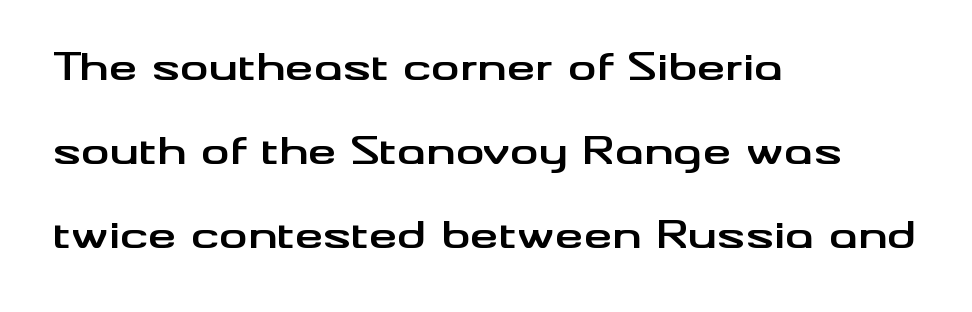
The image shows 36 px bold, wide sans-serif type, upright; set left-aligned, loose line spacing (2.34x), normal letter spacing, not underlined; medium stroke contrast and a small x-height.
